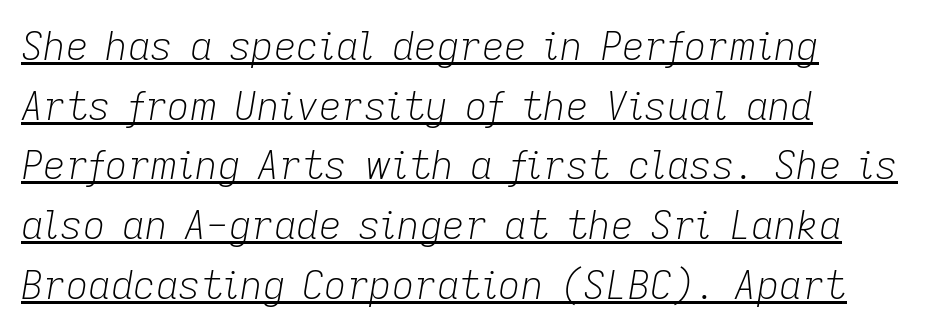
Notice how the passage keeps a crisp vertical edge on the left only. The glyphs look as if they've been sheared to an angle. Each word holds together tightly as a unit, with standard inter-letter gaps. Is there much room between lines? A standard amount, neither cramped nor airy. The passage shown is typed in a proportional face where columns would drift. These glyphs show unthickened strokes, regular width or finer.
